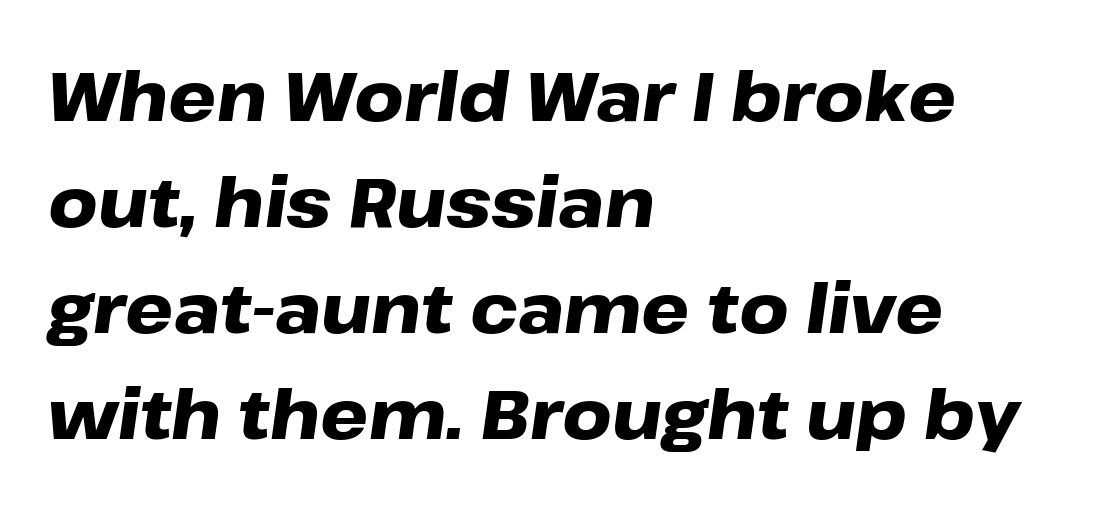
The image shows 68 px heavy, wide type, italic (leaning right); set left-aligned, normal line spacing (1.56x), normal letter spacing, not underlined; low stroke contrast and a medium x-height.
